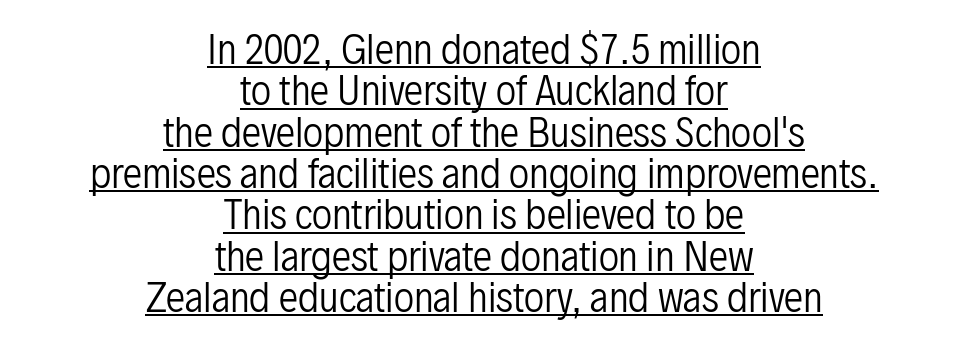
Q: Is the text bold? A: No.
Q: Is the text italic (slanted)? A: No, it is upright.
Q: Is the typeface a serif or a sans-serif typeface? A: Sans-serif.
Q: Is the text underlined? A: Yes.
Q: How is the paragraph aligned? A: Centered.
Q: Is the spacing between letters normal or unusually wide? A: Normal.
Q: Is the spacing between lines tight, normal or loose? A: Tight.
Q: Width (condensed, normal, or wide)? A: Condensed.
Q: Stroke contrast? A: Low.
Q: x-height? A: Medium.
Q: Monospaced? A: No.
